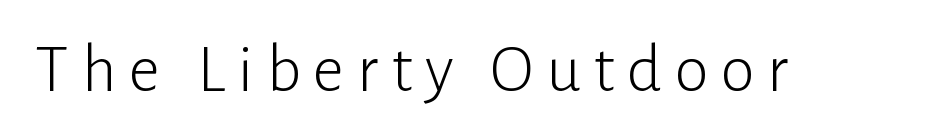
The image shows 69 px light sans-serif type, upright; set not underlined; low stroke contrast and a medium x-height.
